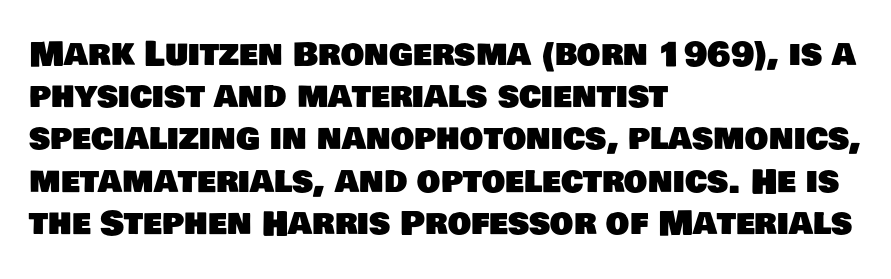
Q: Is the typeface a serif or a sans-serif typeface? A: Sans-serif.
Q: Is the text underlined? A: No.
Q: How is the paragraph aligned? A: Left-aligned.
Q: Is the spacing between letters normal or unusually wide? A: Normal.
Q: Is the spacing between lines tight, normal or loose? A: Normal.
Q: Width (condensed, normal, or wide)? A: Normal.
Q: Stroke contrast? A: Low.
Q: x-height? A: Large.
Q: Monospaced? A: No.
